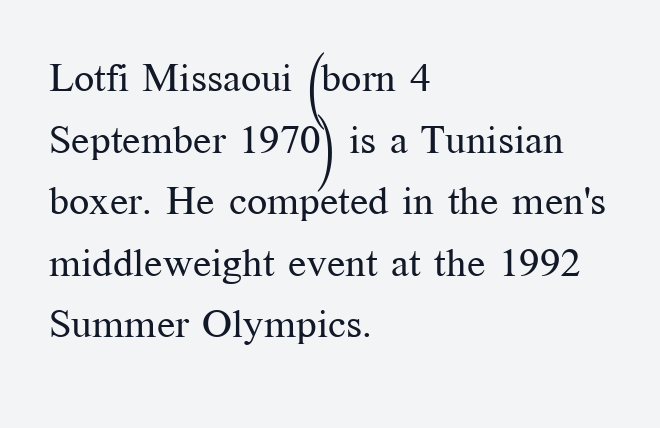
Q: Is the text bold? A: No.
Q: Is the text italic (slanted)? A: No, it is upright.
Q: Is the typeface a serif or a sans-serif typeface? A: Serif.
Q: Is the text underlined? A: No.
Q: How is the paragraph aligned? A: Left-aligned.
Q: Is the spacing between letters normal or unusually wide? A: Normal.
Q: Is the spacing between lines tight, normal or loose? A: Normal.
Q: Width (condensed, normal, or wide)? A: Normal.
Q: Stroke contrast? A: Medium.
Q: x-height? A: Medium.
Q: Monospaced? A: No.
